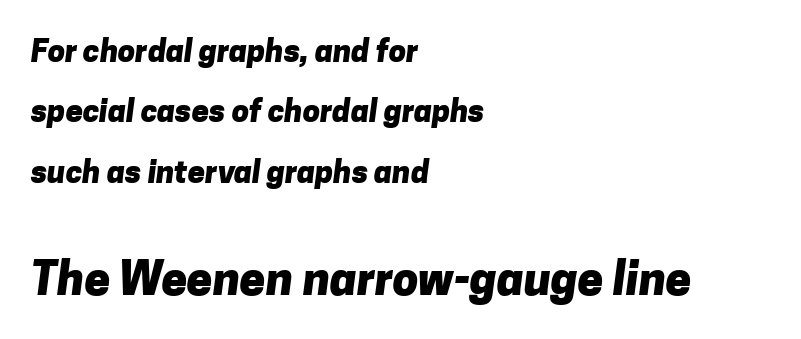
Q: Is the text bold? A: Yes.
Q: Is the typeface a serif or a sans-serif typeface? A: Sans-serif.
Q: Is the text underlined? A: No.
Q: How is the paragraph aligned? A: Left-aligned.
Q: Is the spacing between letters normal or unusually wide? A: Normal.
Q: Is the spacing between lines tight, normal or loose? A: Loose.
Q: Which block of text is set in a larger size, the first (top) or the second (bottom)? A: The second (bottom) one.
Q: Width (condensed, normal, or wide)? A: Normal.
Q: Stroke contrast? A: Low.
Q: x-height? A: Medium.
Q: Monospaced? A: No.
